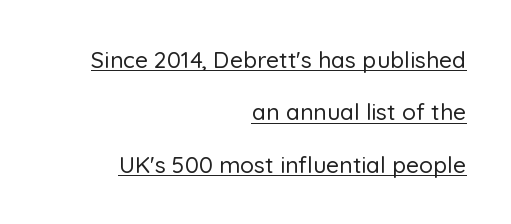
Q: Is the text italic (slanted)? A: No, it is upright.
Q: Is the text underlined? A: Yes.
Q: How is the paragraph aligned? A: Right-aligned.
Q: Is the spacing between letters normal or unusually wide? A: Normal.
Q: Is the spacing between lines tight, normal or loose? A: Loose.
